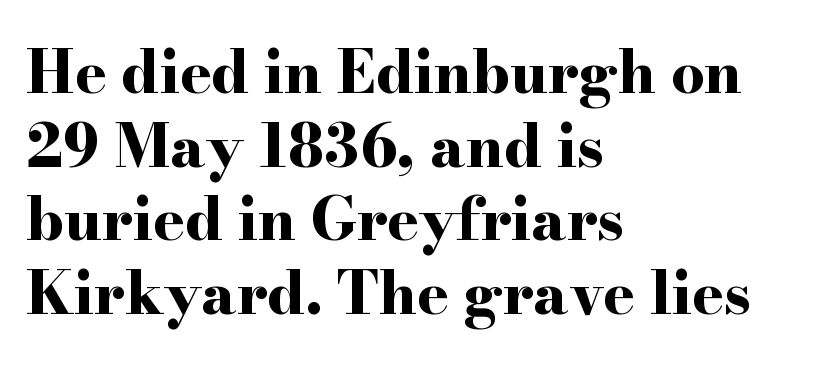
Q: Is the text bold? A: Yes.
Q: Is the text italic (slanted)? A: No, it is upright.
Q: Is the typeface a serif or a sans-serif typeface? A: Serif.
Q: Is the text underlined? A: No.
Q: How is the paragraph aligned? A: Left-aligned.
Q: Is the spacing between letters normal or unusually wide? A: Normal.
Q: Is the spacing between lines tight, normal or loose? A: Normal.
Q: Width (condensed, normal, or wide)? A: Wide.
Q: Stroke contrast? A: High.
Q: x-height? A: Small.
Q: Monospaced? A: No.
